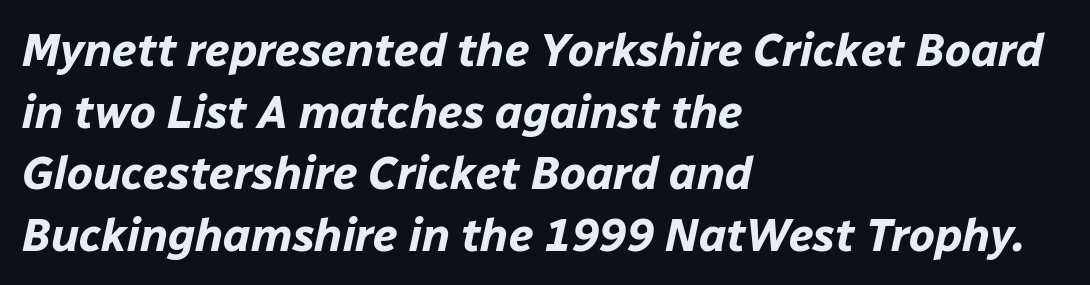
Letter spacing: default. Quick note: italic. Looks like regular typesetting: each glyph gets only the width it needs. Descender tails drop into unmarked territory. Vertically, the passage feels balanced, rows spaced as you'd expect.
